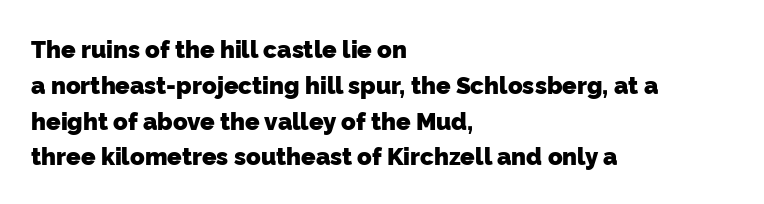
The image shows 24 px bold type; set left-aligned, normal line spacing (1.49x), normal letter spacing, not underlined.
